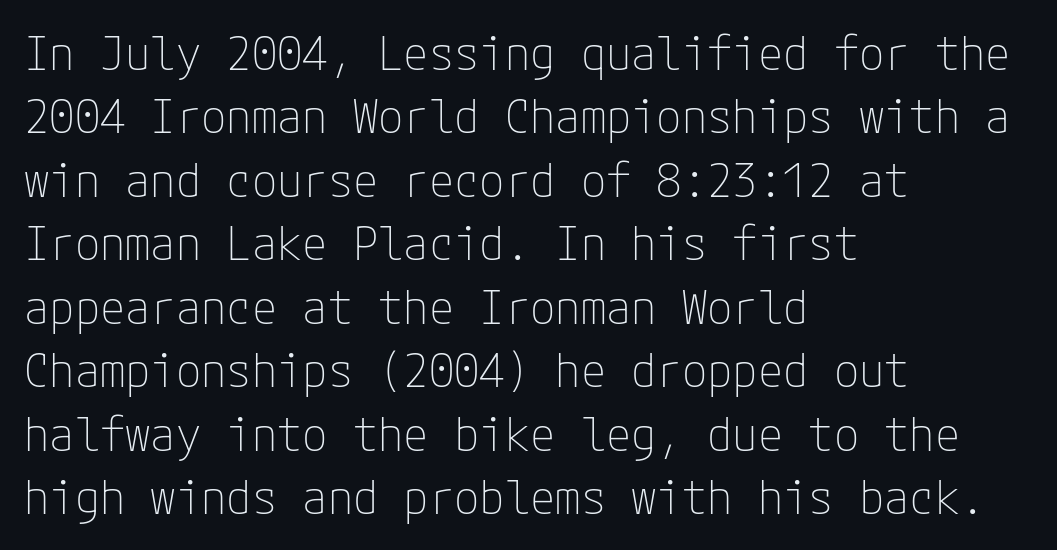
Q: Is the text bold? A: No.
Q: Is the text italic (slanted)? A: No, it is upright.
Q: Is the typeface a serif or a sans-serif typeface? A: Sans-serif.
Q: Is the text underlined? A: No.
Q: How is the paragraph aligned? A: Left-aligned.
Q: Is the spacing between letters normal or unusually wide? A: Normal.
Q: Is the spacing between lines tight, normal or loose? A: Normal.
Q: Width (condensed, normal, or wide)? A: Normal.
Q: Stroke contrast? A: Low.
Q: x-height? A: Medium.
